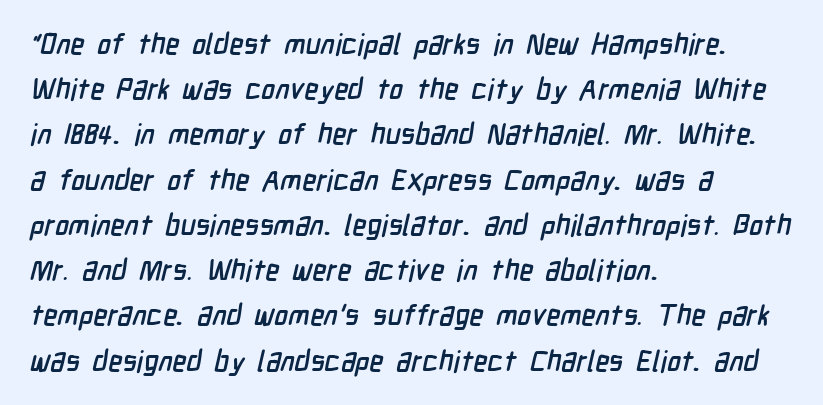
{"serif": "no", "width": "condensed", "stroke_contrast": "low", "x_height": "medium", "monospaced": "no", "underline": "no", "align": "left", "line_spacing": "normal", "line_spacing_ratio": 1.56, "letter_spacing": "normal", "letter_spacing_em": 0.0, "glyph_px": 29}
